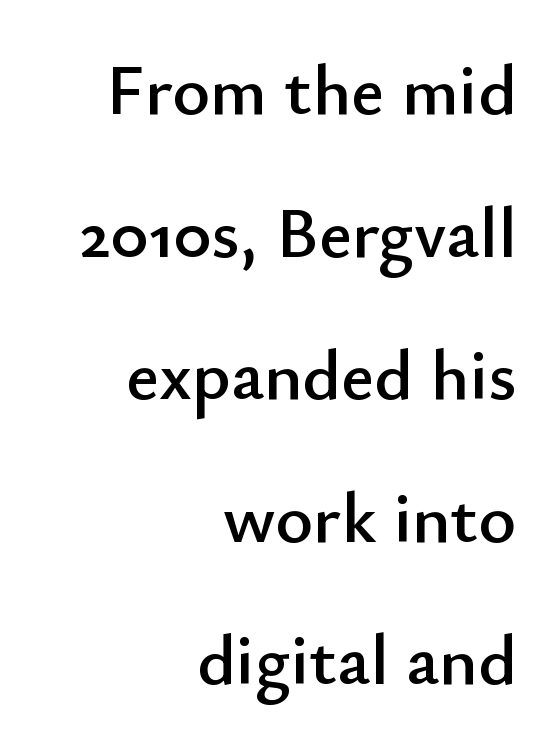
{"serif": "no", "italic": "no", "width": "normal", "stroke_contrast": "low", "x_height": "small", "monospaced": "no", "underline": "no", "align": "right", "line_spacing": "loose", "line_spacing_ratio": 1.98, "letter_spacing": "normal", "letter_spacing_em": 0.0, "glyph_px": 72}
